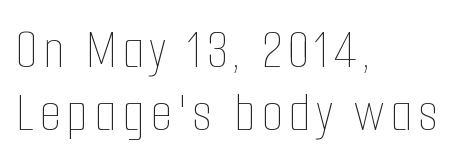
The image shows 56 px thin, condensed type, upright; set left-aligned, tight line spacing (1.12x), not underlined; low stroke contrast and a medium x-height.
